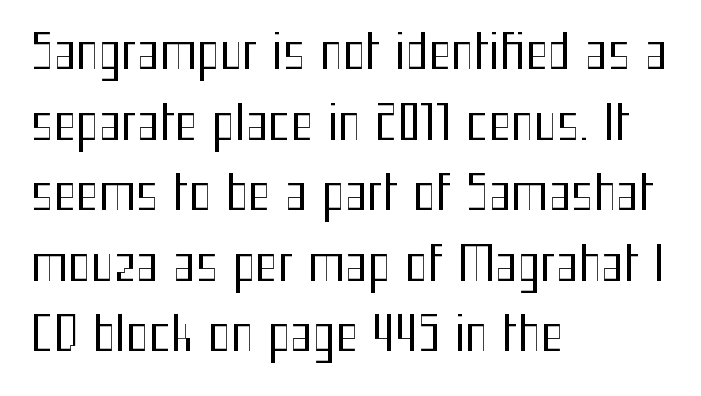
The block of text has a typical density, with ordinary space between rows. The passage shown has conventional tracking throughout. The type family on display is of the sans-serif kind. You can tell it's not italic because the verticals are truly vertical. The strip under each line holds only bare page. Unbolded letterforms with no extra heft.
